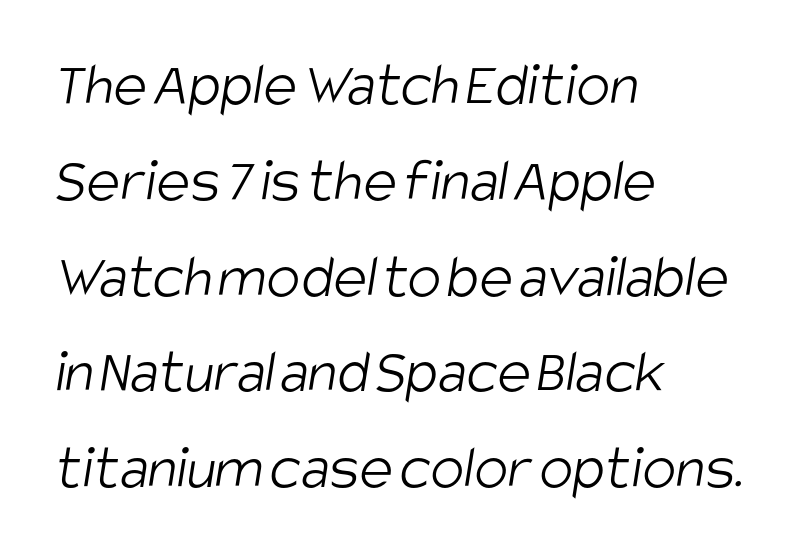
Q: Is the text bold? A: No.
Q: Is the typeface a serif or a sans-serif typeface? A: Sans-serif.
Q: Is the text underlined? A: No.
Q: How is the paragraph aligned? A: Left-aligned.
Q: Is the spacing between letters normal or unusually wide? A: Normal.
Q: Is the spacing between lines tight, normal or loose? A: Normal.
Q: Width (condensed, normal, or wide)? A: Condensed.
Q: Stroke contrast? A: Low.
Q: x-height? A: Large.
Q: Monospaced? A: No.
